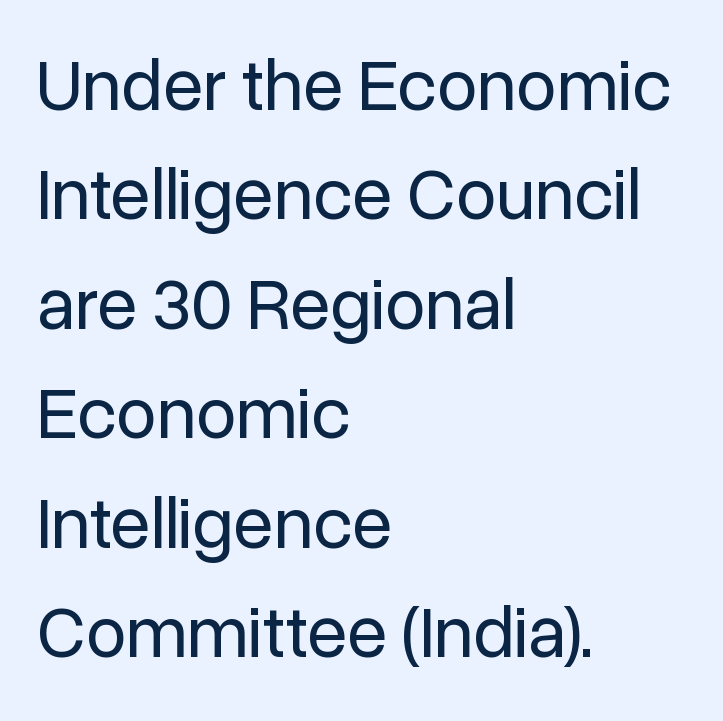
The image shows 73 px regular-weight sans-serif type, upright; set left-aligned, normal line spacing (1.5x), normal letter spacing, not underlined; low stroke contrast and a medium x-height.
